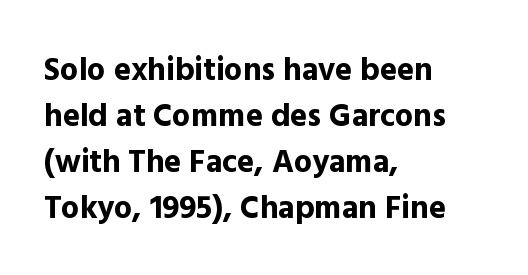
Weight: bold. You could not count columns in this text — the font is proportionally spaced. Only glyphs here, with clear space below each row. These lines sit exactly where default settings would place them.
